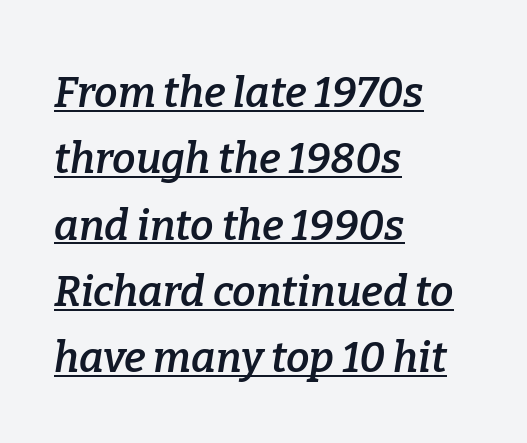
Is there much room between lines? A standard amount, neither cramped nor airy. The rendered words wear a rule along their underside. Do the characters align in a grid? No, the font is proportional. Semibold letterforms, between regular and bold. Tracking value appears to be zero — textbook default spacing.
